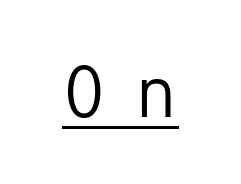
Looks like terminal output: every glyph gets an equal slot. The passage shown is typeset with a sans-serif family. Rendered with straight, roman letterforms. Tracking value appears strongly positive — letters spread wide. These glyphs show unthickened strokes, regular width or finer. Students, observe the line beneath the letters — that is underlining.
